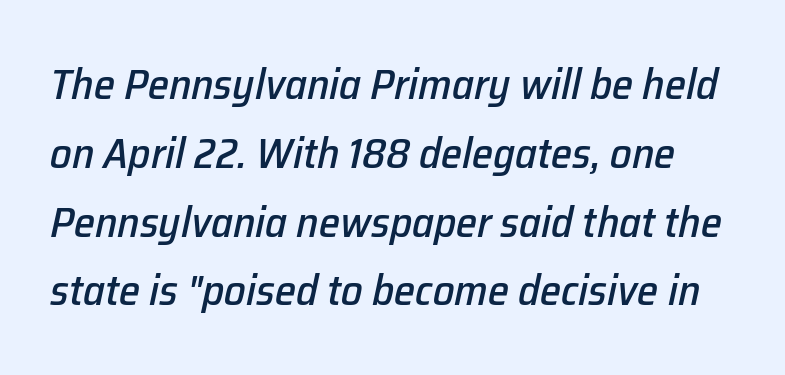
{"italic": "yes", "lean": "right", "slant_degrees": 12, "width": "normal", "stroke_contrast": "low", "x_height": "medium", "monospaced": "no", "underline": "no", "line_spacing": "normal", "line_spacing_ratio": 1.6, "letter_spacing": "normal", "letter_spacing_em": 0.0, "glyph_px": 43}
